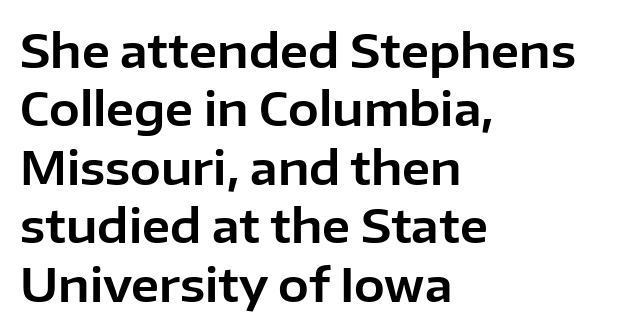
{"serif": "no", "italic": "no", "width": "normal", "stroke_contrast": "low", "x_height": "medium", "monospaced": "no", "underline": "no", "align": "left", "line_spacing": "normal", "line_spacing_ratio": 1.27, "letter_spacing": "normal", "letter_spacing_em": 0.0, "glyph_px": 46}
